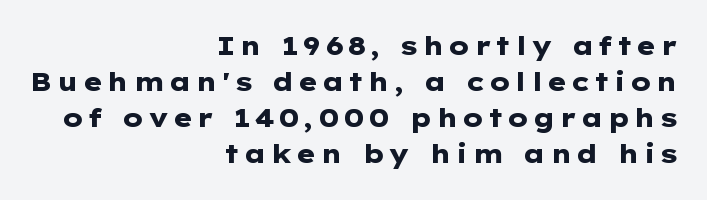
{"italic": "no", "bold": "yes", "underline": "no", "align": "right", "line_spacing": "normal", "line_spacing_ratio": 1.39, "glyph_px": 26}
